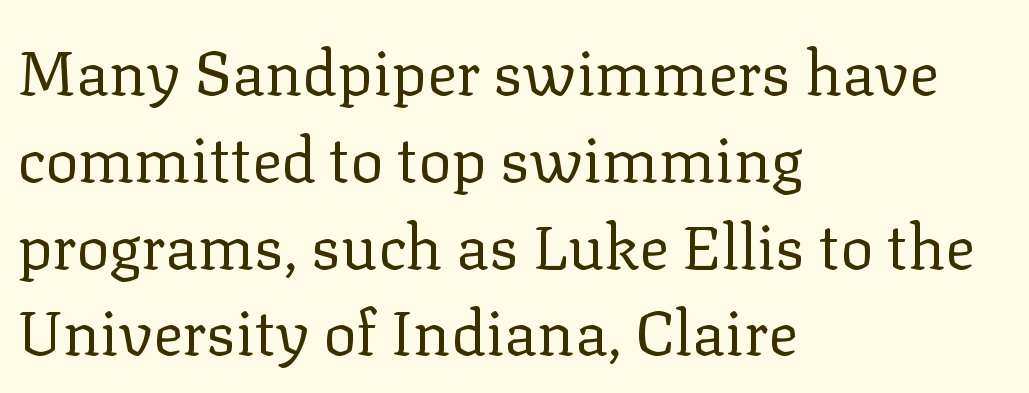
The image shows 62 px regular-weight serif type, upright; set left-aligned, normal line spacing (1.4x), normal letter spacing, not underlined; low stroke contrast and a medium x-height.
